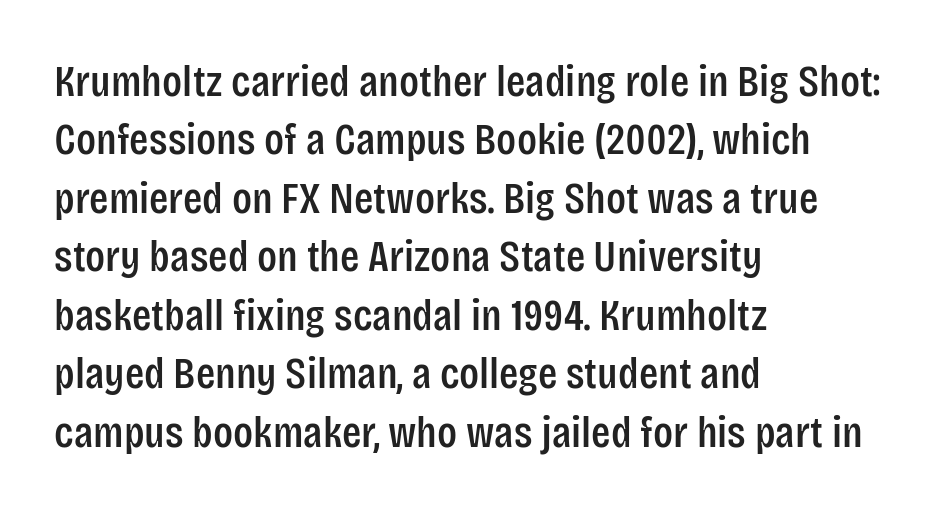
{"serif": "no", "italic": "no", "width": "condensed", "stroke_contrast": "low", "x_height": "large", "monospaced": "no", "underline": "no", "align": "left", "line_spacing": "normal", "line_spacing_ratio": 1.3, "letter_spacing": "normal", "letter_spacing_em": 0.0, "glyph_px": 45}
